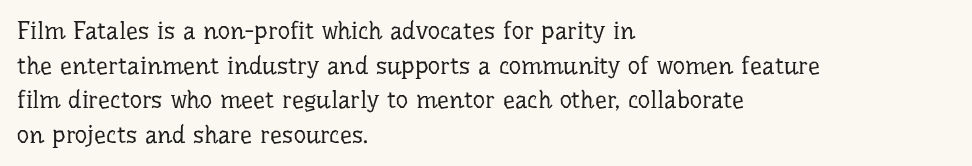
{"italic": "no", "bold": "no", "underline": "no", "align": "left", "line_spacing": "normal", "line_spacing_ratio": 1.44, "letter_spacing": "normal", "letter_spacing_em": 0.0, "glyph_px": 24}
